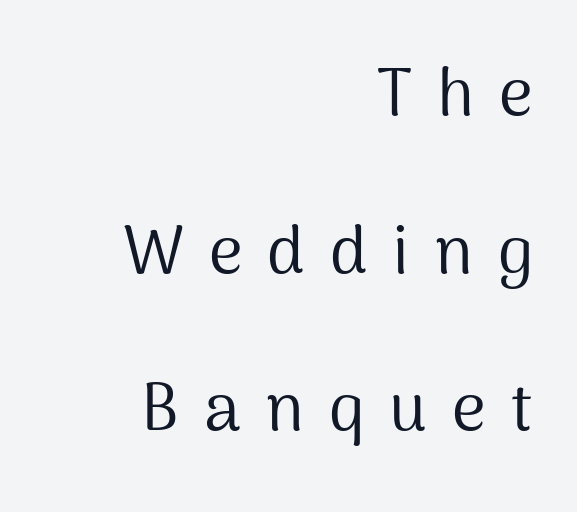
The image shows 66 px regular-weight sans-serif type, upright; set right-aligned, loose line spacing (2.39x), unusually wide letter spacing (+0.38 em), not underlined; medium stroke contrast and a medium x-height.
